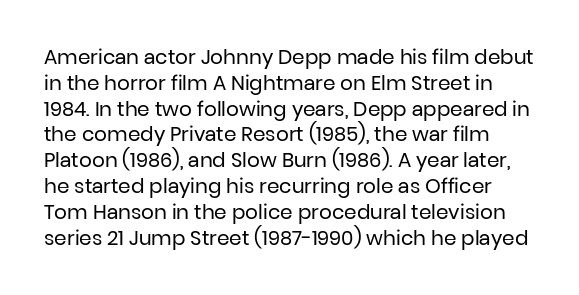
No heavy texture on the line: the type isn't bold. Normally led — the rows are evenly, conventionally spaced. Every stem runs plumb, perpendicular to the baseline. In terms of letterspacing, this is plain default setting. Decoration check: the copy has no underline.
